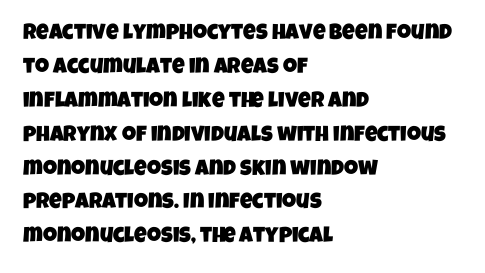
Q: Is the text underlined? A: No.
Q: How is the paragraph aligned? A: Left-aligned.
Q: Is the spacing between letters normal or unusually wide? A: Normal.
Q: Is the spacing between lines tight, normal or loose? A: Normal.
